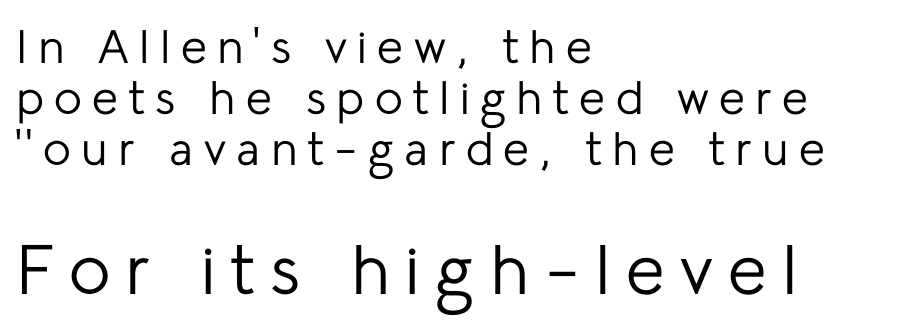
{"serif": "no", "italic": "no", "bold": "no", "weight": "regular", "width": "normal", "stroke_contrast": "low", "x_height": "medium", "monospaced": "no", "underline": "no", "align": "left", "line_spacing": "tight", "line_spacing_ratio": 1.08, "letter_spacing": "wide", "letter_spacing_em": 0.22, "larger_block": "second", "size_ratio": 1.49, "glyph_px": 70}
